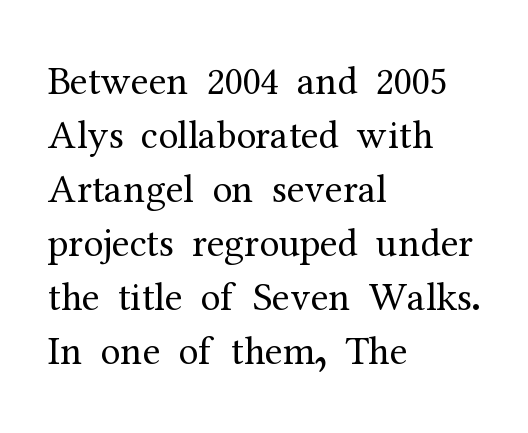
The image shows 40 px regular-weight serif type, upright; set left-aligned, normal line spacing (1.35x), normal letter spacing, not underlined; medium stroke contrast and a medium x-height.
